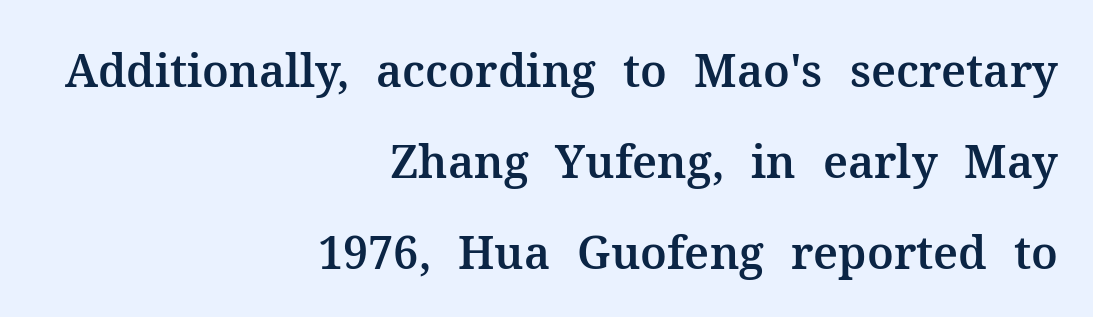
Q: Is the text italic (slanted)? A: No, it is upright.
Q: Is the typeface a serif or a sans-serif typeface? A: Serif.
Q: Is the text underlined? A: No.
Q: How is the paragraph aligned? A: Right-aligned.
Q: Is the spacing between letters normal or unusually wide? A: Normal.
Q: Is the spacing between lines tight, normal or loose? A: Loose.
Q: Width (condensed, normal, or wide)? A: Normal.
Q: Stroke contrast? A: Medium.
Q: x-height? A: Medium.
Q: Monospaced? A: No.
